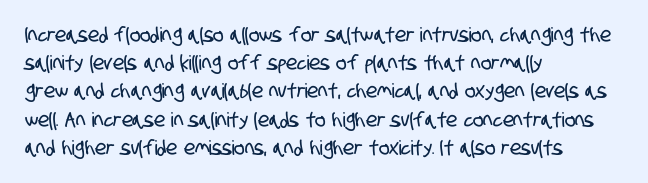
Unmarked baselines from the first word to the last. Words appear dense and cohesive because spacing is normal. Regarding leading, the lines here are spaced in the standard way. Each line starts at the same left margin while the right side varies.
